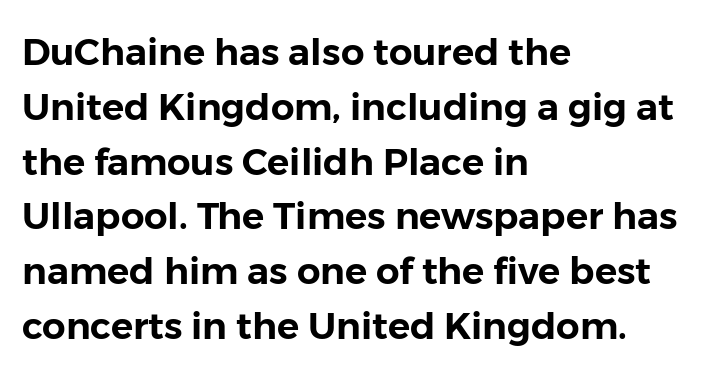
Q: Is the text italic (slanted)? A: No, it is upright.
Q: Is the typeface a serif or a sans-serif typeface? A: Sans-serif.
Q: Is the text underlined? A: No.
Q: How is the paragraph aligned? A: Left-aligned.
Q: Is the spacing between letters normal or unusually wide? A: Normal.
Q: Is the spacing between lines tight, normal or loose? A: Normal.
Q: Width (condensed, normal, or wide)? A: Normal.
Q: Stroke contrast? A: Low.
Q: x-height? A: Medium.
Q: Monospaced? A: No.
